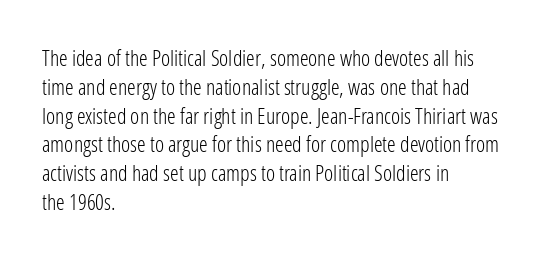
{"italic": "no", "bold": "no", "underline": "no", "align": "left", "line_spacing": "normal", "line_spacing_ratio": 1.31, "letter_spacing": "normal", "letter_spacing_em": 0.0, "glyph_px": 22}
